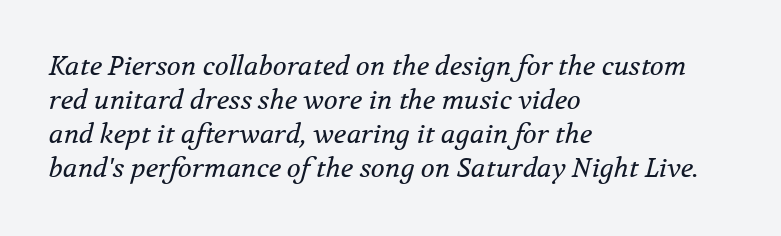
Summary of weight: not heavy and not bold. The gaps between neighbouring characters are ordinary and unremarkable. Lines of text with bare space underneath. The block of text has a typical density, with ordinary space between rows. Characters are canted at an angle relative to the baseline's perpendicular.
